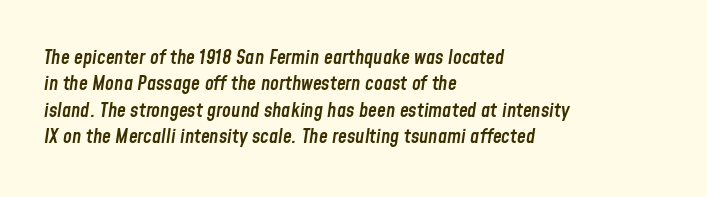
In CSS terms this would be text-align: left. The rendering uses a semibold face; strokes are thickened but not to full bold. The horizontal fit of the characters is conventional and even. Descenders hang freely into open space. Observe the lean: these are italic letterforms.
